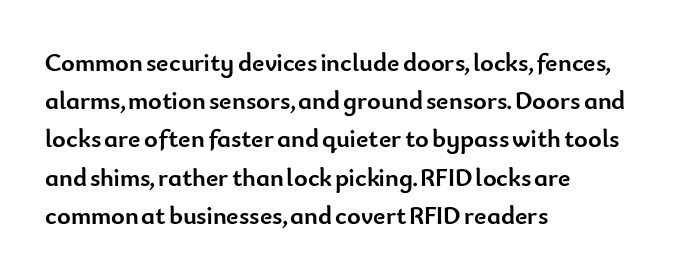
The image shows 26 px bold type, upright; set left-aligned, normal line spacing (1.47x), normal letter spacing, not underlined.
